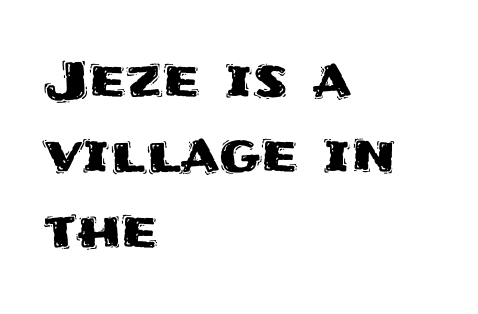
{"serif": "no", "italic": "no", "width": "normal", "stroke_contrast": "medium", "x_height": "large", "monospaced": "no", "underline": "no", "align": "left", "line_spacing": "normal", "line_spacing_ratio": 1.45, "letter_spacing": "normal", "letter_spacing_em": 0.0, "glyph_px": 52}
